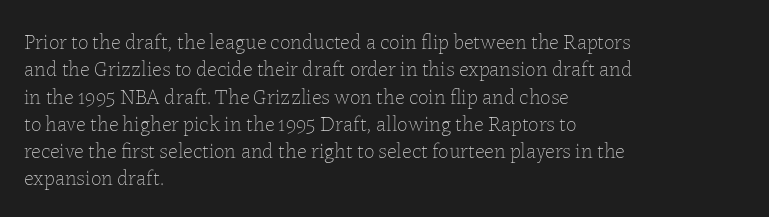
The image shows 21 px text type, upright; set left-aligned, normal line spacing (1.3x), normal letter spacing, not underlined.
